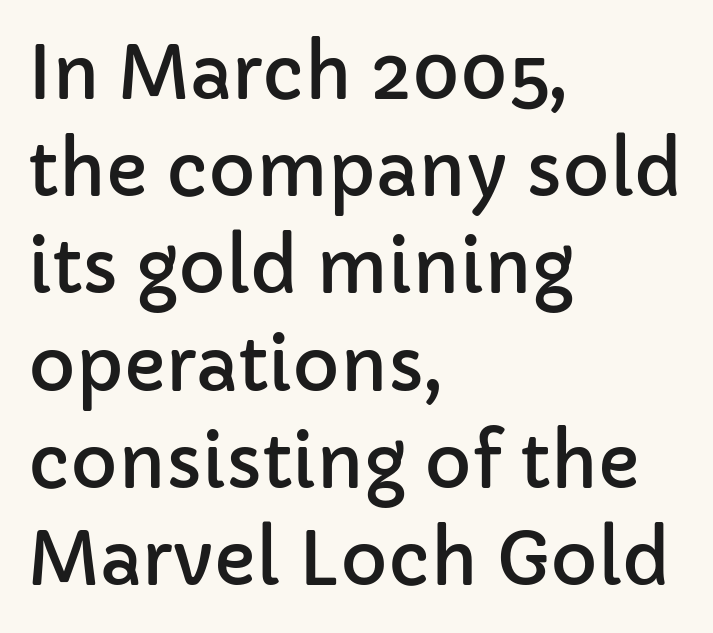
The image shows 72 px sans-serif type, upright; set left-aligned, normal line spacing (1.35x), normal letter spacing, not underlined; low stroke contrast and a medium x-height.
